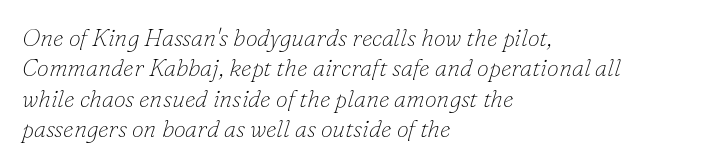
Q: Is the text bold? A: No.
Q: Is the text italic (slanted)? A: Yes, it leans right by about 16 degrees.
Q: Is the text underlined? A: No.
Q: How is the paragraph aligned? A: Left-aligned.
Q: Is the spacing between letters normal or unusually wide? A: Normal.
Q: Is the spacing between lines tight, normal or loose? A: Normal.
